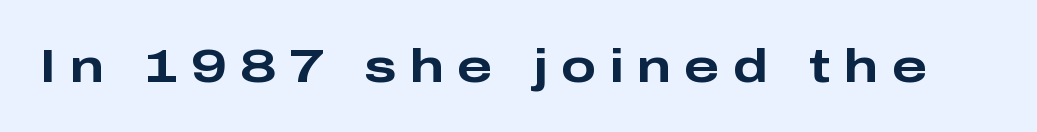
{"serif": "no", "italic": "no", "bold": "yes", "weight": "bold", "width": "wide", "stroke_contrast": "low", "x_height": "medium", "monospaced": "no", "underline": "no", "letter_spacing": "wide", "letter_spacing_em": 0.28, "glyph_px": 47}
